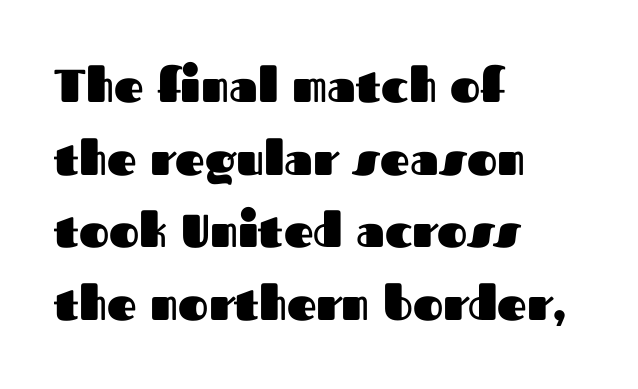
{"serif": "no", "italic": "no", "bold": "yes", "weight": "heavy", "width": "normal", "stroke_contrast": "medium", "x_height": "medium", "monospaced": "no", "underline": "no", "align": "left", "line_spacing": "normal", "line_spacing_ratio": 1.58, "letter_spacing": "normal", "letter_spacing_em": 0.0, "glyph_px": 46}
